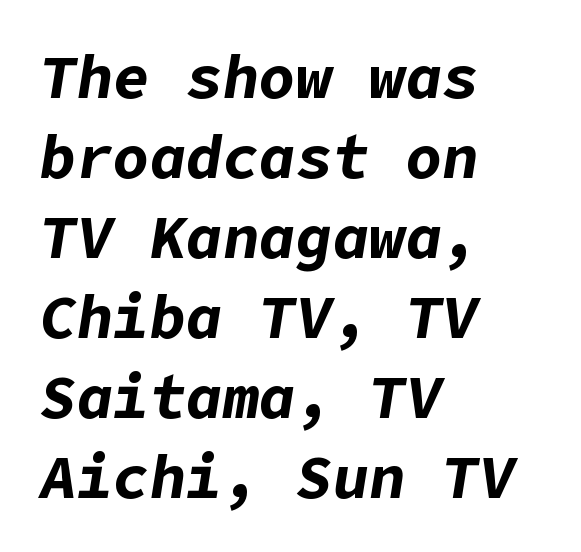
The image shows 61 px bold type, italic (leaning right); set left-aligned, normal line spacing (1.31x), normal letter spacing, not underlined; low stroke contrast and a medium x-height.
